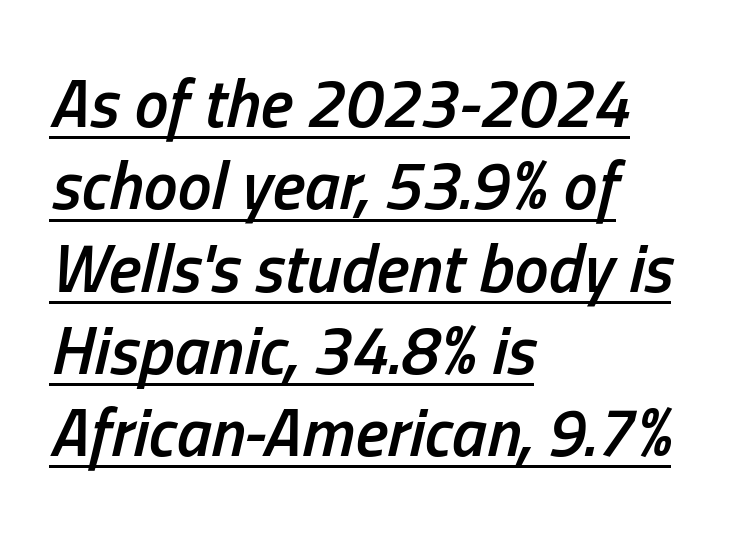
Q: Is the text bold? A: Semi-bold.
Q: Is the text italic (slanted)? A: Yes, it leans right by about 13 degrees.
Q: Is the text underlined? A: Yes.
Q: How is the paragraph aligned? A: Left-aligned.
Q: Is the spacing between letters normal or unusually wide? A: Normal.
Q: Width (condensed, normal, or wide)? A: Condensed.
Q: Stroke contrast? A: Low.
Q: x-height? A: Medium.
Q: Monospaced? A: No.
